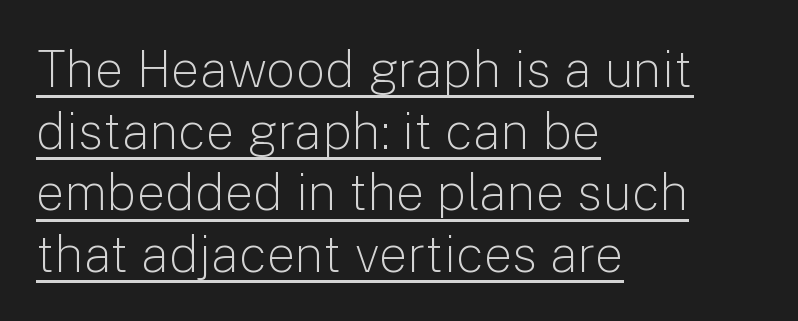
Q: Is the text bold? A: No.
Q: Is the text italic (slanted)? A: No, it is upright.
Q: Is the typeface a serif or a sans-serif typeface? A: Sans-serif.
Q: Is the text underlined? A: Yes.
Q: How is the paragraph aligned? A: Left-aligned.
Q: Is the spacing between letters normal or unusually wide? A: Normal.
Q: Width (condensed, normal, or wide)? A: Normal.
Q: Stroke contrast? A: Low.
Q: x-height? A: Medium.
Q: Monospaced? A: No.
